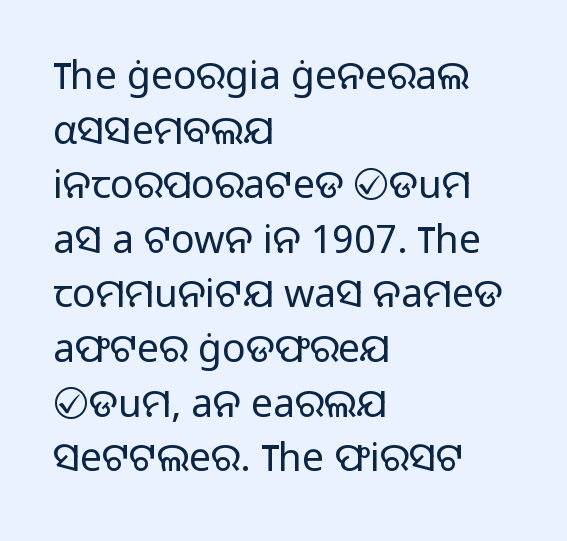
The line texture is even and compact thanks to regular tracking. Quick note: underline off. Does the type have serifs? No, each stem ends abruptly. Varying glyph widths throughout — classic text-font behaviour. The letters stand straight up with perfectly vertical stems.
